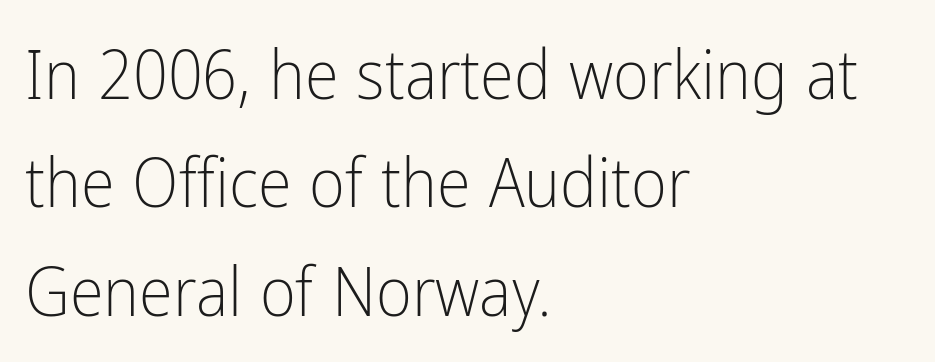
The image shows 69 px light, condensed sans-serif type, upright; set left-aligned, normal line spacing (1.57x), normal letter spacing, not underlined; low stroke contrast and a medium x-height.
